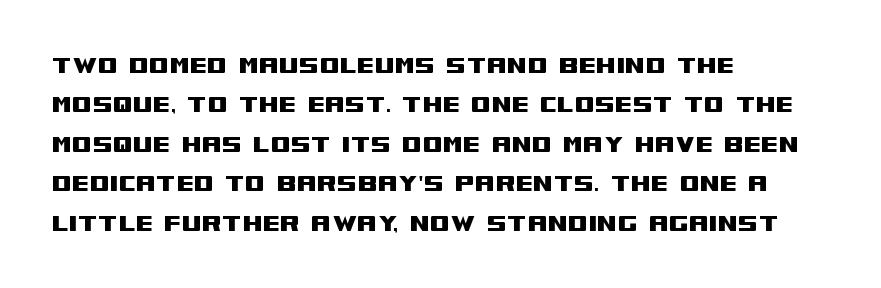
The image shows 29 px wide sans-serif type, upright; set left-aligned, normal line spacing (1.36x), normal letter spacing, not underlined; medium stroke contrast and a large x-height.
